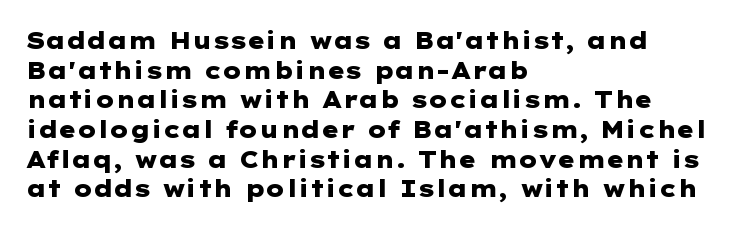
Q: Is the text bold? A: Yes.
Q: Is the text italic (slanted)? A: No, it is upright.
Q: Is the text underlined? A: No.
Q: How is the paragraph aligned? A: Left-aligned.
Q: Is the spacing between letters normal or unusually wide? A: Normal.
Q: Is the spacing between lines tight, normal or loose? A: Normal.
